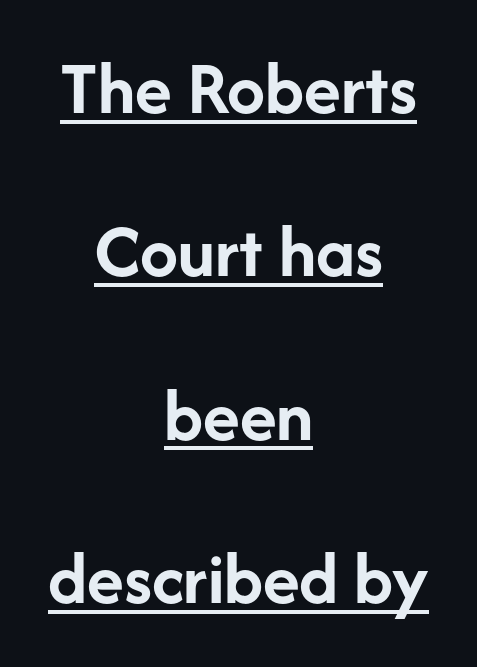
{"serif": "no", "italic": "no", "bold": "yes", "weight": "semibold", "width": "normal", "stroke_contrast": "low", "x_height": "medium", "monospaced": "no", "underline": "yes", "align": "center", "line_spacing": "loose", "line_spacing_ratio": 2.15, "letter_spacing": "normal", "letter_spacing_em": 0.0, "glyph_px": 76}
